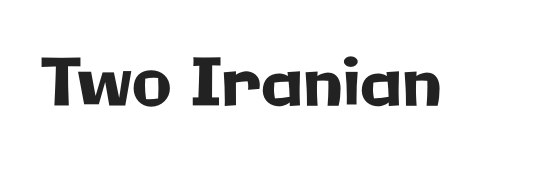
Q: Is the text italic (slanted)? A: No, it is upright.
Q: Is the typeface a serif or a sans-serif typeface? A: Sans-serif.
Q: Is the text underlined? A: No.
Q: Is the spacing between letters normal or unusually wide? A: Normal.
Q: Width (condensed, normal, or wide)? A: Normal.
Q: Stroke contrast? A: Low.
Q: x-height? A: Medium.
Q: Monospaced? A: No.
